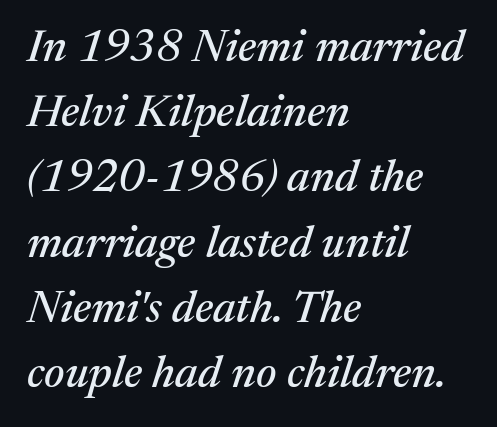
The image shows 45 px serif type, italic (leaning right); set left-aligned, normal line spacing (1.45x), normal letter spacing, not underlined; medium stroke contrast and a medium x-height.
